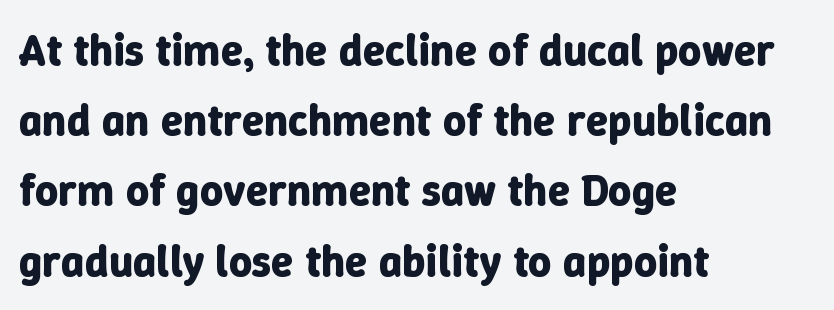
Plenty of ink on the page — the face is bold. Every stem runs plumb, perpendicular to the baseline. Nothing unusual about the tracking: characters are spaced as the font intends. Bare-footed words on every line. The vertical gap from one line to the next is medium.
